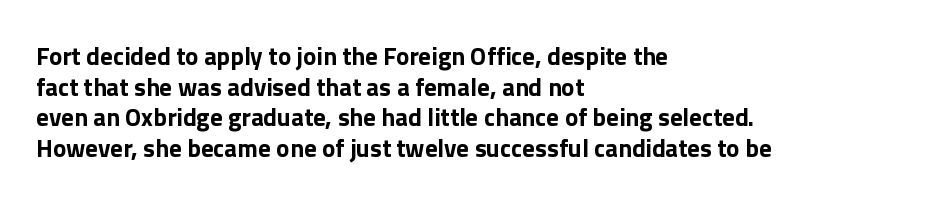
{"italic": "no", "bold": "yes", "underline": "no", "align": "left", "line_spacing_ratio": 1.23, "letter_spacing": "normal", "letter_spacing_em": 0.0, "glyph_px": 25}
